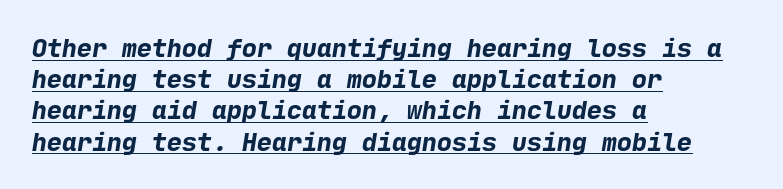
Q: Is the text bold? A: Yes.
Q: Is the text underlined? A: Yes.
Q: How is the paragraph aligned? A: Left-aligned.
Q: Is the spacing between letters normal or unusually wide? A: Normal.
Q: Is the spacing between lines tight, normal or loose? A: Normal.
